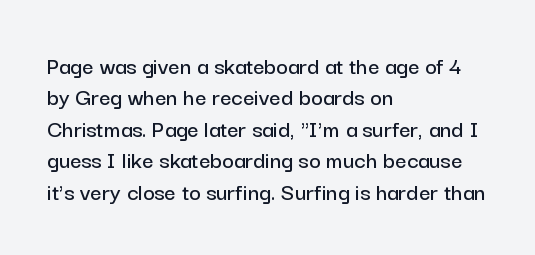
The space directly below the letters is spotless. Whoever set this chose a conventional vertical rhythm. The typesetter chose a ragged-right arrangement here. Posture: straight, roman, zero tilt. Standard letterfit; no display-style spreading of the glyphs.
